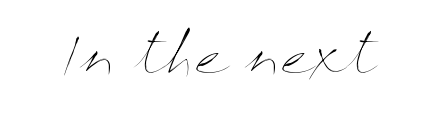
{"bold": "no", "weight": "thin", "width": "wide", "stroke_contrast": "medium", "x_height": "medium", "monospaced": "no", "underline": "no", "letter_spacing": "normal", "letter_spacing_em": 0.0, "glyph_px": 51}
